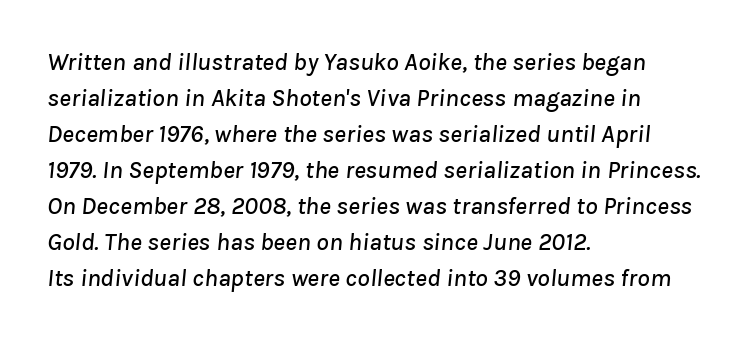
The image shows 25 px text type, italic (leaning right); set left-aligned, normal line spacing (1.44x), normal letter spacing, not underlined.
